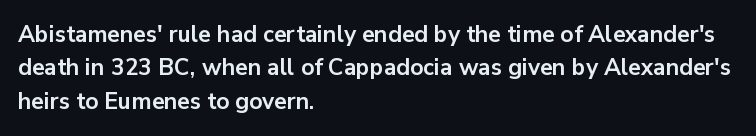
{"italic": "no", "bold": "yes", "underline": "no", "align": "left", "line_spacing": "normal", "line_spacing_ratio": 1.45, "letter_spacing": "normal", "letter_spacing_em": 0.0, "glyph_px": 23}
